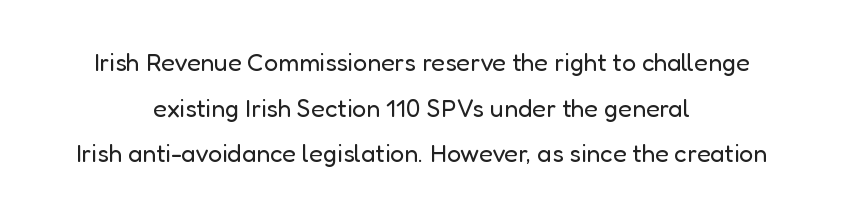
{"italic": "no", "bold": "no", "underline": "no", "align": "center", "line_spacing_ratio": 1.83, "letter_spacing": "normal", "letter_spacing_em": 0.0, "glyph_px": 25}
